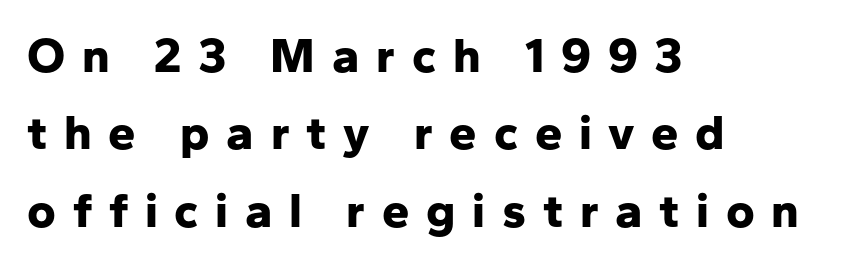
Check the space under the baseline: it is left empty. These lines are rendered in a variable-pitch font. A sans-serif font was chosen for this passage. The tracking reads as deliberately expanded to a designer's eye.
